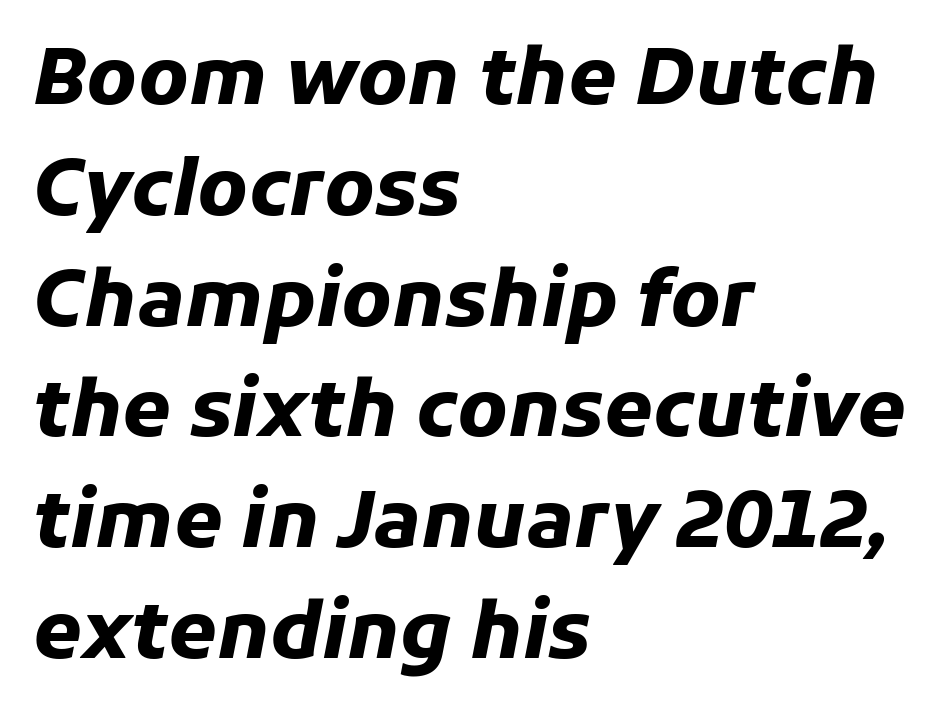
The image shows 78 px heavy type, italic (leaning right); set left-aligned, normal line spacing (1.42x), normal letter spacing, not underlined; low stroke contrast and a medium x-height.
